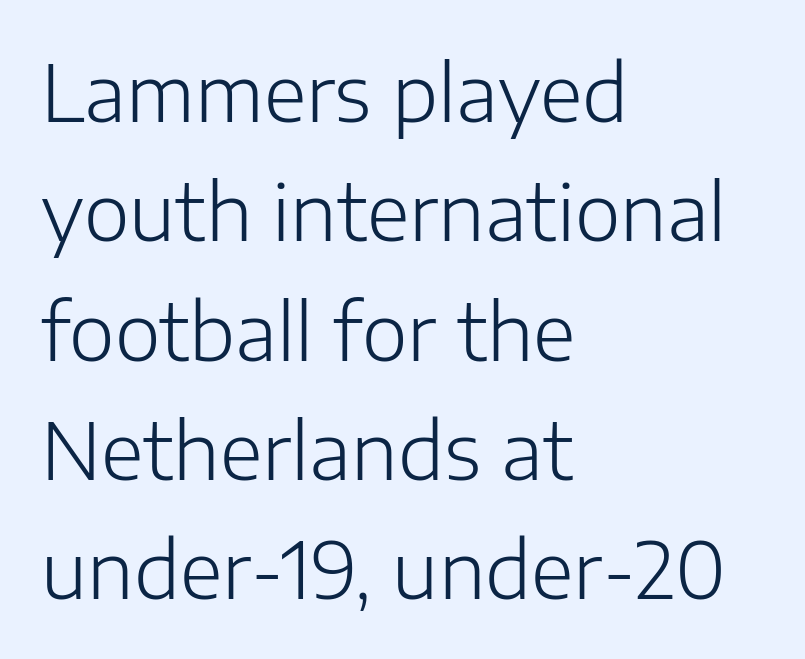
Q: Is the text bold? A: No.
Q: Is the text italic (slanted)? A: No, it is upright.
Q: Is the typeface a serif or a sans-serif typeface? A: Sans-serif.
Q: Is the text underlined? A: No.
Q: How is the paragraph aligned? A: Left-aligned.
Q: Is the spacing between letters normal or unusually wide? A: Normal.
Q: Is the spacing between lines tight, normal or loose? A: Normal.
Q: Width (condensed, normal, or wide)? A: Normal.
Q: Stroke contrast? A: Low.
Q: x-height? A: Medium.
Q: Monospaced? A: No.
